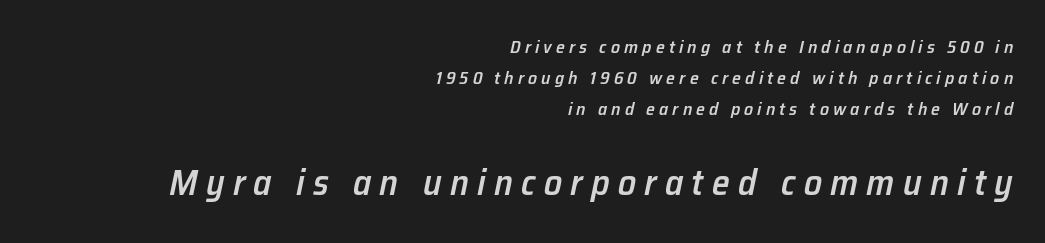
Here the glyphs are tracked loosely, breaking word shapes into spaced letters. Spacing verdict: proportional, widths tailored to each character. A student would call this right alignment; a typographer would say flush right, rag left. The font is running at a semibold setting, under full bold.
